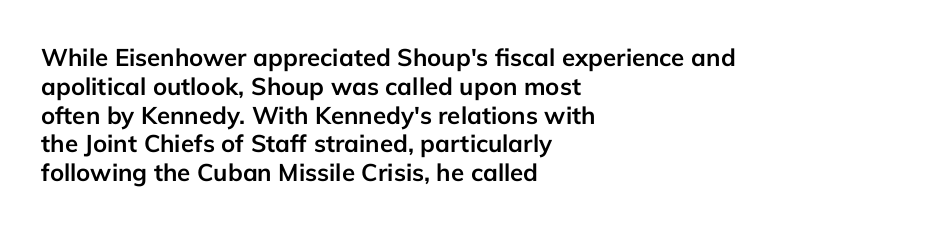
Q: Is the text bold? A: Yes.
Q: Is the text italic (slanted)? A: No, it is upright.
Q: Is the text underlined? A: No.
Q: How is the paragraph aligned? A: Left-aligned.
Q: Is the spacing between letters normal or unusually wide? A: Normal.
